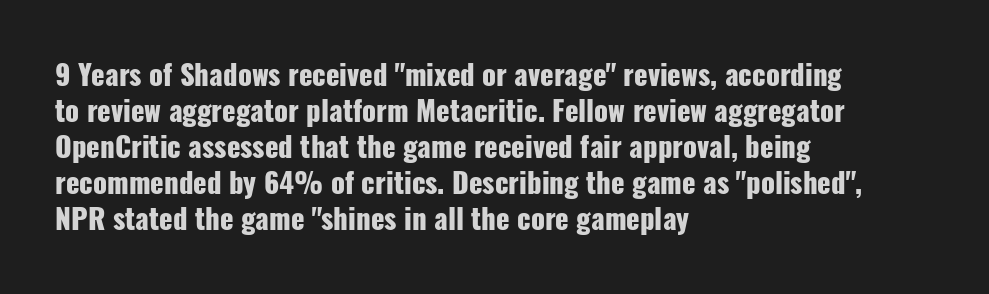
The image shows 28 px heavy, condensed sans-serif type, upright; set left-aligned, normal line spacing (1.29x), normal letter spacing, not underlined; low stroke contrast and a medium x-height.
